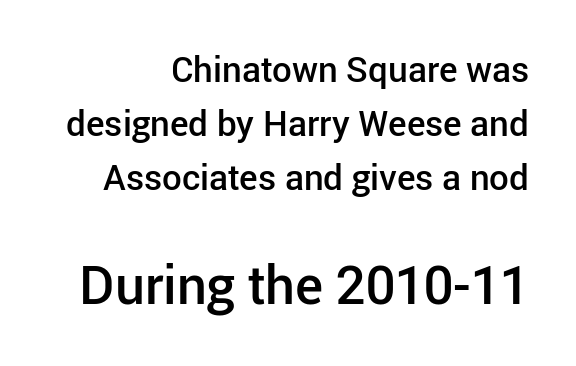
These lines sit exactly where default settings would place them. These lines are composed in type without serifs. Every character sits straight up, as roman type does. The type is set solid horizontally, with unmodified tracking. A student would call this right alignment; a typographer would say flush right, rag left.
